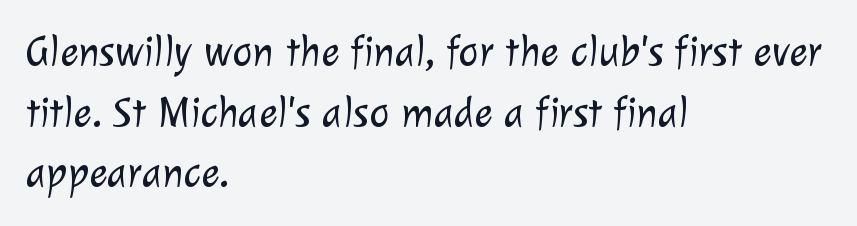
The image shows 43 px light sans-serif type; set left-aligned, normal line spacing (1.41x), normal letter spacing, not underlined; low stroke contrast and a medium x-height.
